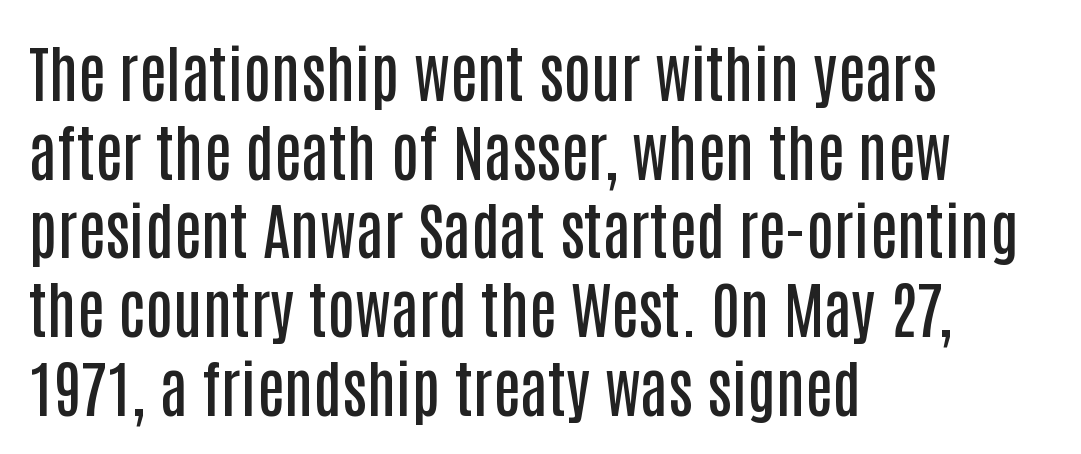
Tracking value appears to be zero — textbook default spacing. In terms of leading, this rendering sits right in the middle. As a designer I'd log this as weight 600, semibold. You could not count columns in this text — the font is proportionally spaced.
